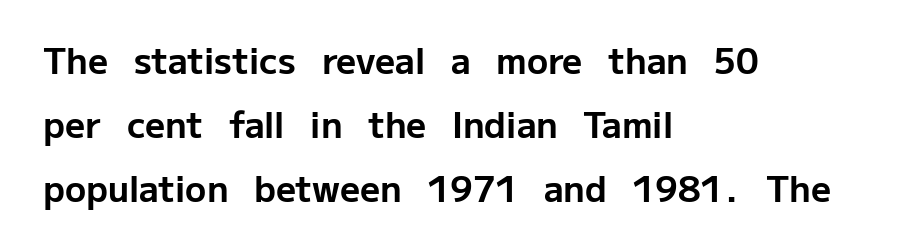
The image shows 35 px bold sans-serif type, upright; set left-aligned, line spacing 1.83x, normal letter spacing, not underlined; low stroke contrast and a medium x-height.
